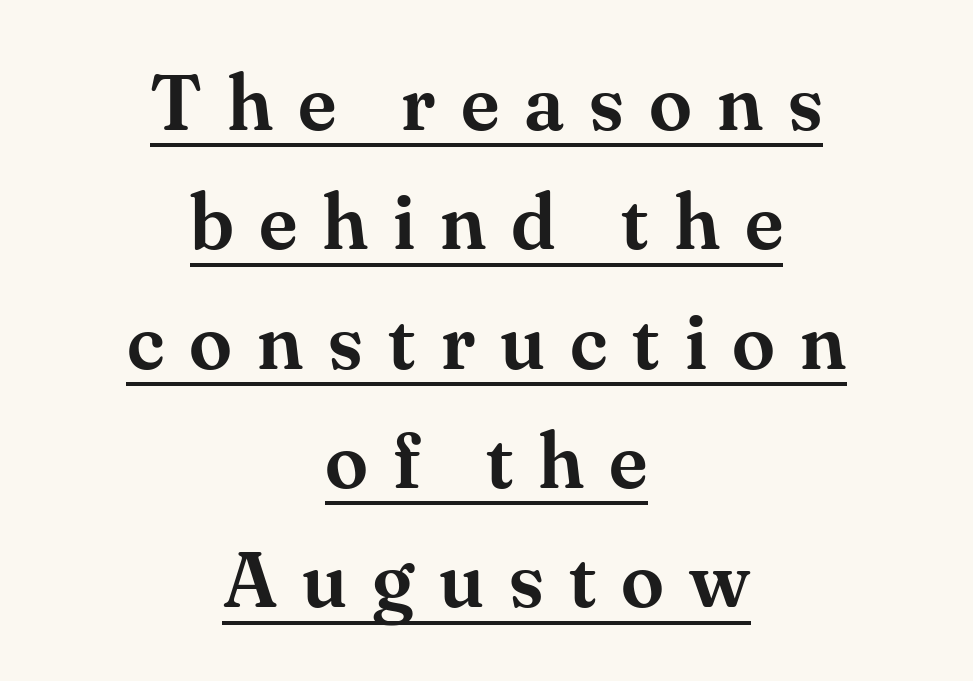
{"serif": "yes", "italic": "no", "width": "normal", "stroke_contrast": "medium", "x_height": "small", "monospaced": "no", "underline": "yes", "align": "center", "line_spacing": "normal", "line_spacing_ratio": 1.53, "letter_spacing": "wide", "letter_spacing_em": 0.32, "glyph_px": 78}
